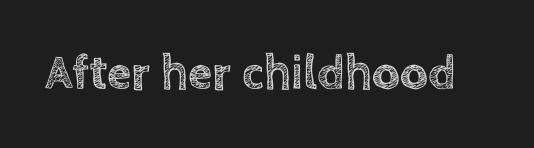
The letters advance in unequal steps, a hallmark of proportional type. Do the letters lean? They stand straight. The passage shown is not underscored anywhere. What stands out about the letter spacing? Nothing — it is the standard amount.
